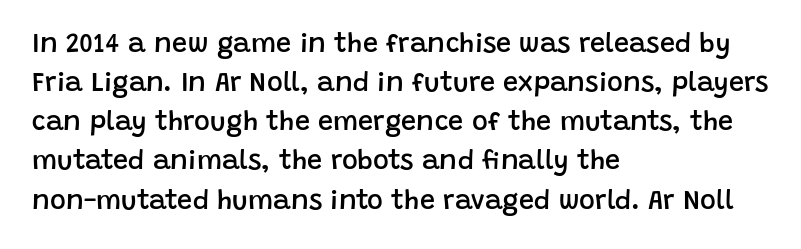
The image shows 27 px text type, upright; set left-aligned, normal line spacing (1.45x), normal letter spacing, not underlined.
